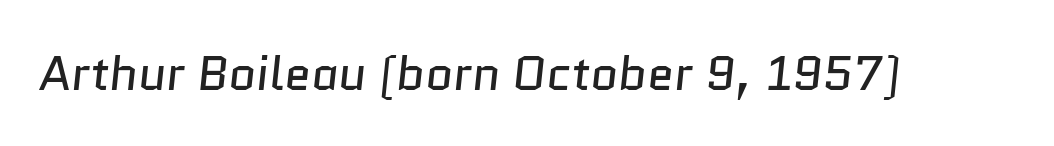
{"serif": "no", "bold": "no", "weight": "regular", "width": "normal", "stroke_contrast": "low", "x_height": "medium", "monospaced": "no", "underline": "no", "letter_spacing": "normal", "letter_spacing_em": 0.0, "glyph_px": 48}
